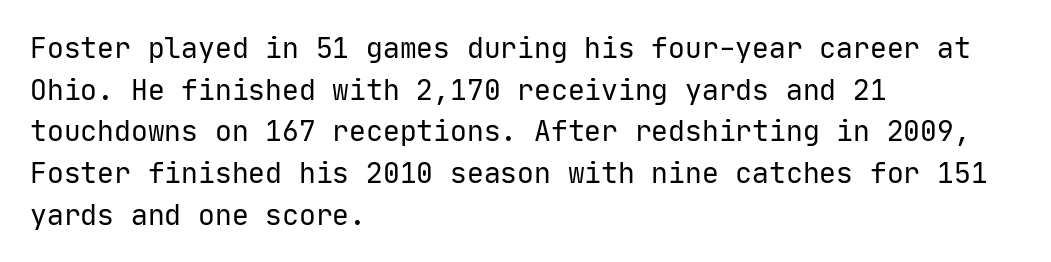
The image shows 28 px regular-weight sans-serif type, upright, monospaced; set left-aligned, normal line spacing (1.49x), normal letter spacing, not underlined; low stroke contrast and a medium x-height.
